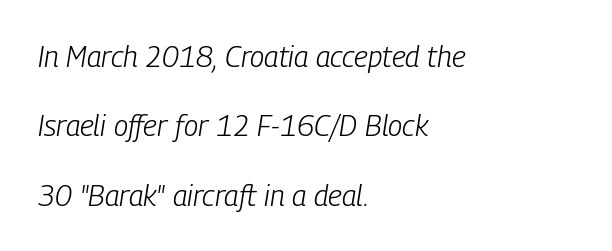
{"italic": "yes", "lean": "right", "slant_degrees": 9, "bold": "no", "weight": "light", "width": "condensed", "stroke_contrast": "low", "x_height": "medium", "monospaced": "no", "underline": "no", "align": "left", "line_spacing": "loose", "line_spacing_ratio": 2.39, "letter_spacing": "normal", "letter_spacing_em": 0.0, "glyph_px": 29}
